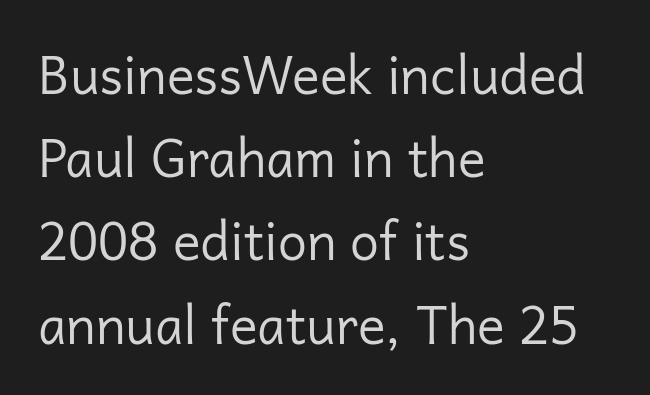
The image shows 52 px regular-weight sans-serif type, upright; set left-aligned, normal line spacing (1.6x), normal letter spacing, not underlined; low stroke contrast and a medium x-height.
